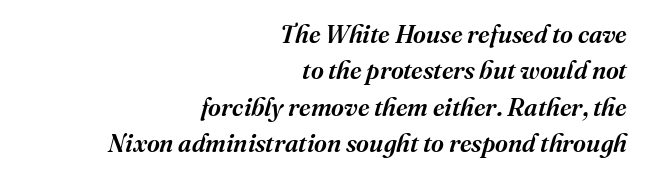
The image shows 25 px text type, italic (leaning right); set right-aligned, normal line spacing (1.46x), normal letter spacing, not underlined.
